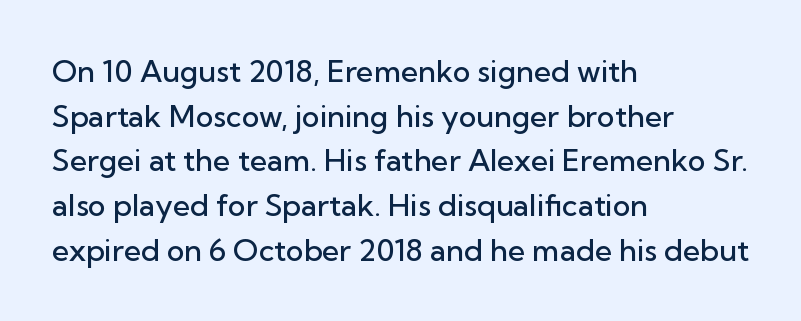
On the weight axis this lands at semibold, roughly 600. This sample keeps an unexceptional amount of space between lines. You could not count columns in this text — the font is proportionally spaced. Words float on clear page, feet unadorned.
